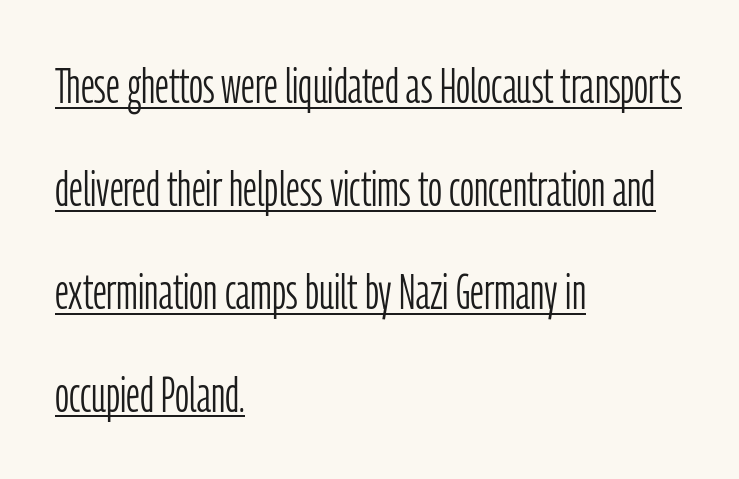
{"serif": "no", "italic": "no", "bold": "no", "weight": "light", "width": "condensed", "stroke_contrast": "low", "x_height": "medium", "monospaced": "no", "underline": "yes", "align": "left", "line_spacing": "loose", "line_spacing_ratio": 2.1, "letter_spacing": "normal", "letter_spacing_em": 0.0, "glyph_px": 49}
